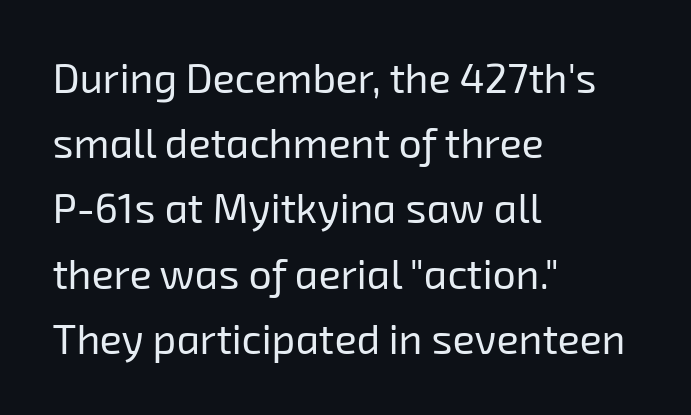
The image shows 41 px regular-weight sans-serif type; set left-aligned, normal line spacing (1.59x), normal letter spacing, not underlined; low stroke contrast and a medium x-height.
